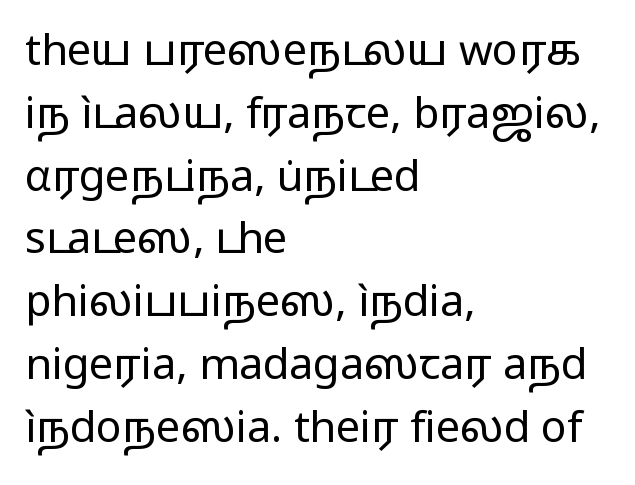
The image shows 43 px regular-weight, wide sans-serif type, upright; set left-aligned, normal line spacing (1.46x), normal letter spacing, not underlined; low stroke contrast and a medium x-height.
